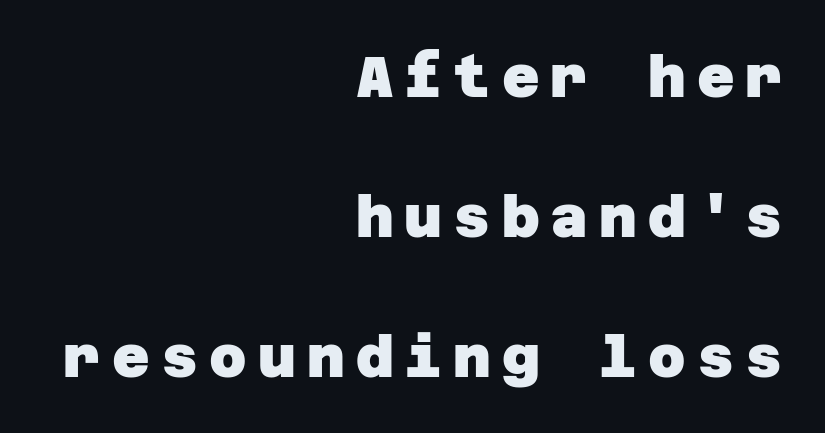
The image shows 58 px heavy sans-serif type; set right-aligned, loose line spacing (2.41x), not underlined; low stroke contrast and a large x-height.
